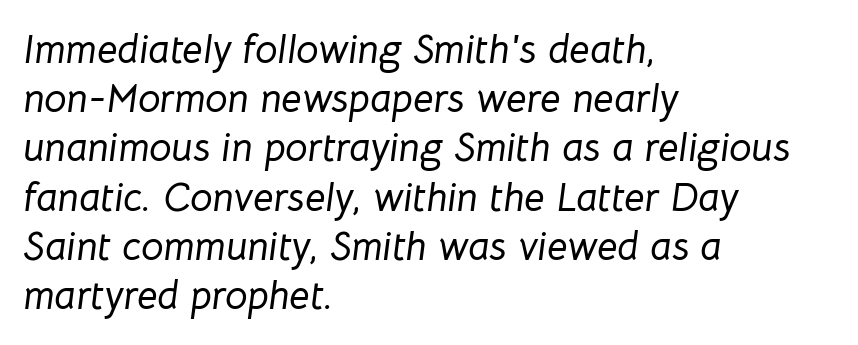
{"italic": "yes", "lean": "right", "slant_degrees": 8, "width": "normal", "stroke_contrast": "low", "x_height": "medium", "monospaced": "no", "underline": "no", "align": "left", "line_spacing_ratio": 1.23, "letter_spacing": "normal", "letter_spacing_em": 0.0, "glyph_px": 40}
